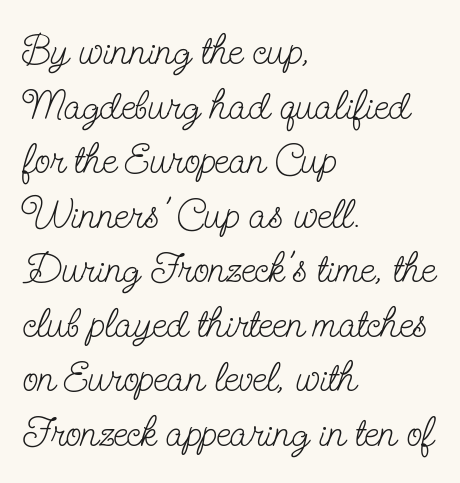
{"serif": "yes", "bold": "no", "weight": "light", "width": "condensed", "stroke_contrast": "low", "x_height": "small", "monospaced": "no", "underline": "no", "align": "left", "line_spacing": "normal", "line_spacing_ratio": 1.33, "letter_spacing": "normal", "letter_spacing_em": 0.0, "glyph_px": 41}
